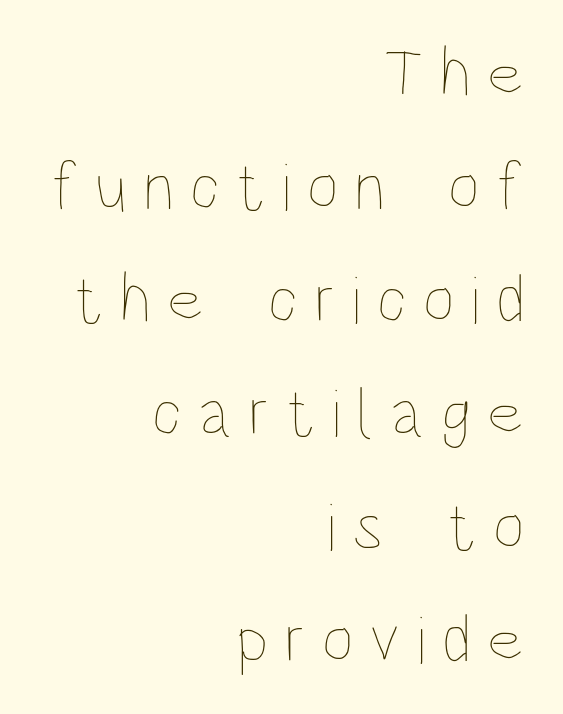
The image shows 69 px thin, condensed type, upright; set right-aligned, normal line spacing (1.64x), unusually wide letter spacing (+0.24 em), not underlined; low stroke contrast and a large x-height.
